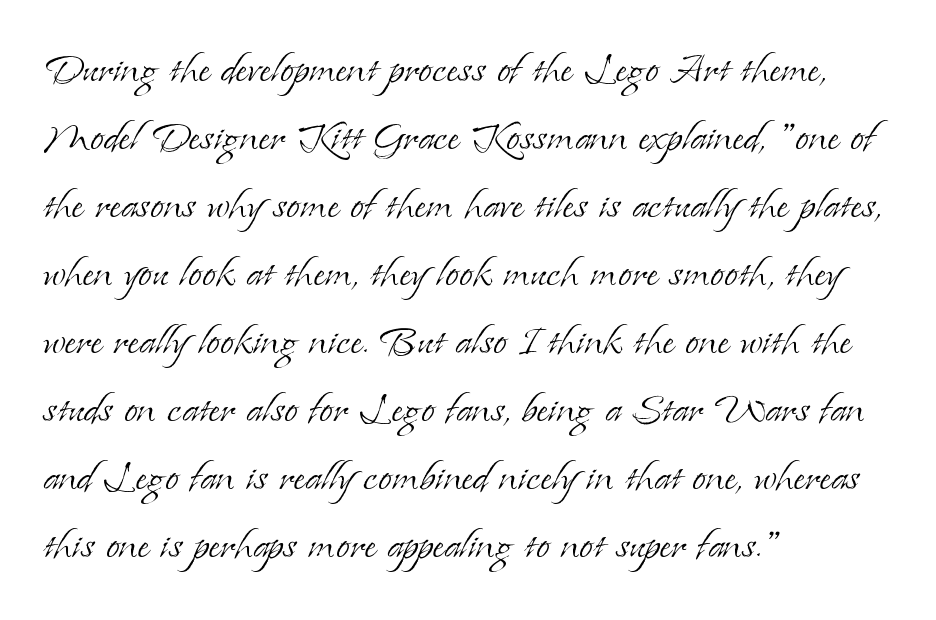
The strokes are not fattened; the text isn't bold. Here the designer chose a conventional face with non-uniform glyph widths. Visually the block forms a straight wall on the left and a jagged coastline on the right. These lines sit exactly where default settings would place them. The letterforms sit shoulder to shoulder at normal distance.
